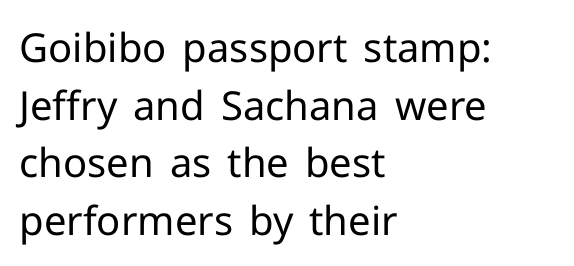
The image shows 40 px regular-weight sans-serif type, upright; set left-aligned, normal line spacing (1.44x), normal letter spacing, not underlined; low stroke contrast and a medium x-height.
